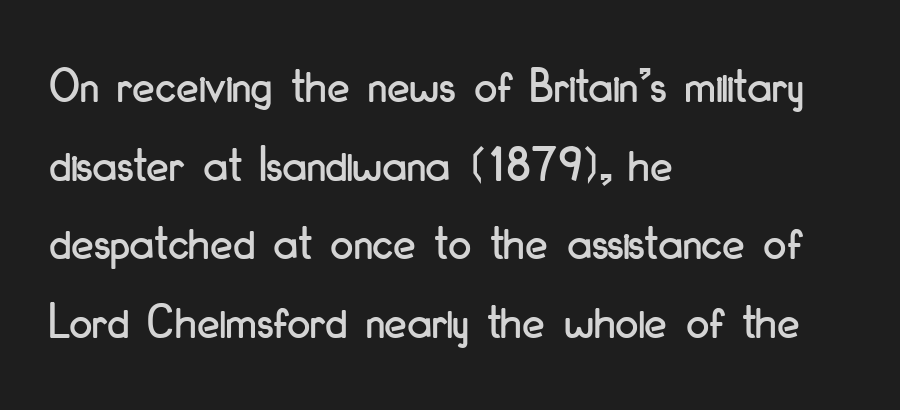
{"serif": "no", "italic": "no", "width": "condensed", "stroke_contrast": "low", "x_height": "small", "monospaced": "no", "underline": "no", "align": "left", "line_spacing": "normal", "line_spacing_ratio": 1.54, "letter_spacing": "normal", "letter_spacing_em": 0.0, "glyph_px": 51}
